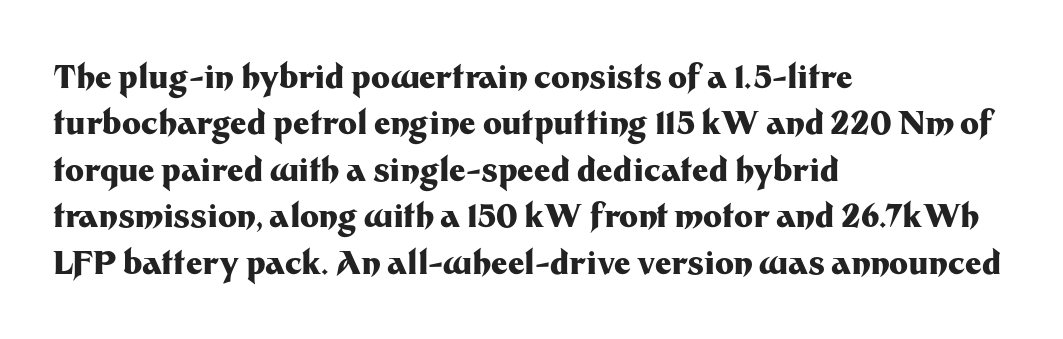
The specimen omits any rule beneath the text block's lines. Style check: upright. Tracking here is standard; glyphs follow each other at the usual distance. Horizontal bands of white between lines are of average thickness. Layout note: lines flush left. The passage shown is typed in a proportional face where columns would drift.
